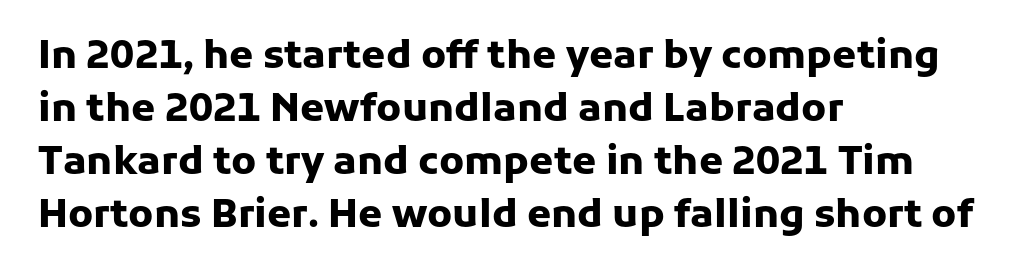
{"serif": "no", "italic": "no", "bold": "yes", "weight": "heavy", "width": "normal", "stroke_contrast": "low", "x_height": "medium", "monospaced": "no", "underline": "no", "align": "left", "line_spacing": "normal", "line_spacing_ratio": 1.36, "letter_spacing": "normal", "letter_spacing_em": 0.0, "glyph_px": 39}
